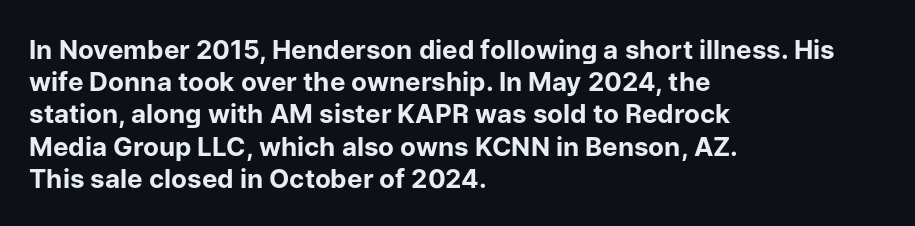
The image shows 26 px bold type, upright; set left-aligned, line spacing 1.24x, normal letter spacing, not underlined.
